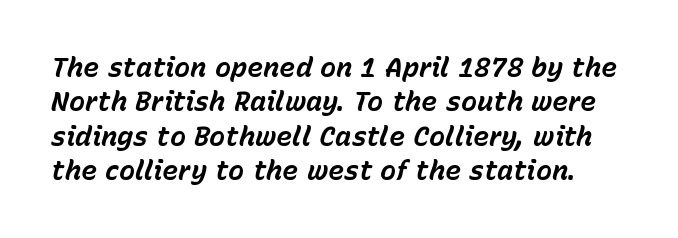
Emphasis-style slanted type is in use. The horizontal fit of the characters is conventional and even. This rendering features lettering with no underline. Baseline-to-baseline distance is the conventional proportion of letter height.
